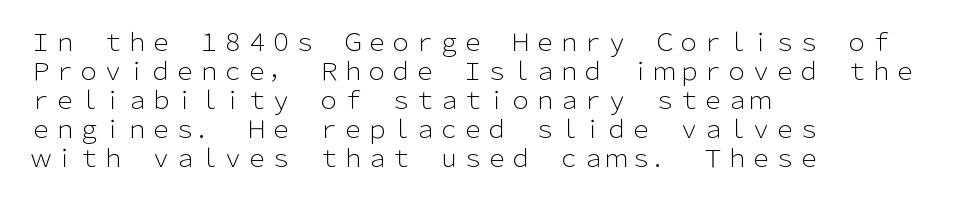
{"italic": "no", "bold": "no", "underline": "no", "align": "left", "line_spacing_ratio": 1.21, "letter_spacing": "normal", "letter_spacing_em": 0.0, "glyph_px": 24}
